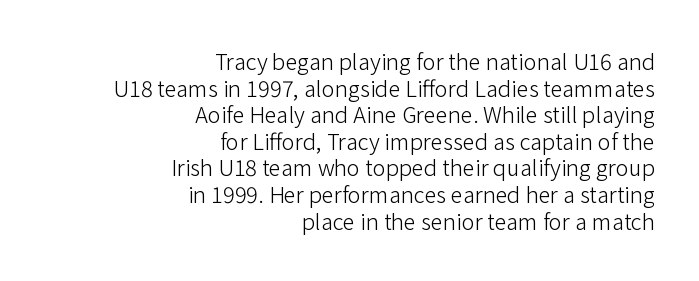
{"italic": "no", "bold": "no", "underline": "no", "align": "right", "line_spacing_ratio": 1.21, "letter_spacing": "normal", "letter_spacing_em": 0.0, "glyph_px": 22}
